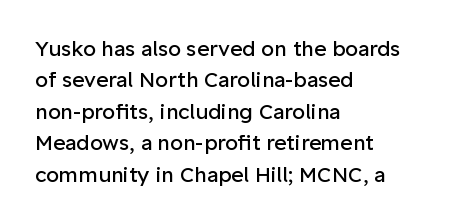
The image shows 21 px text type, upright; set left-aligned, normal line spacing (1.5x), normal letter spacing, not underlined.
